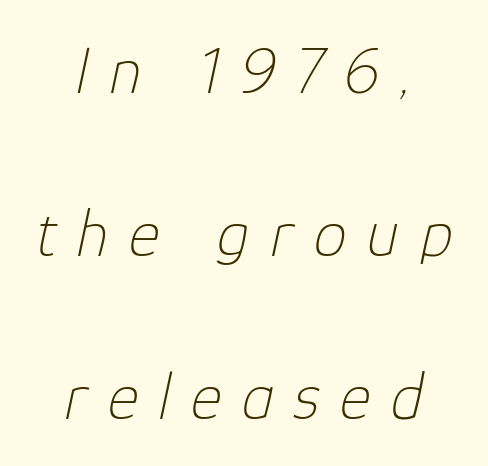
Q: Is the text bold? A: No.
Q: Is the text italic (slanted)? A: Yes, it leans right by about 12 degrees.
Q: Is the text underlined? A: No.
Q: How is the paragraph aligned? A: Centered.
Q: Is the spacing between letters normal or unusually wide? A: Unusually wide.
Q: Is the spacing between lines tight, normal or loose? A: Loose.
Q: Width (condensed, normal, or wide)? A: Normal.
Q: Stroke contrast? A: Low.
Q: x-height? A: Medium.
Q: Monospaced? A: No.
